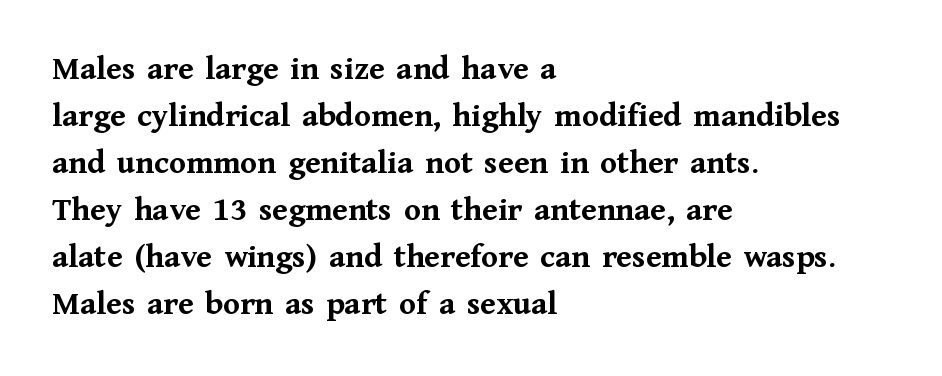
The rendering uses natural spacing where letterforms have individual widths. I'd call this a serif setting — the letters wear small feet. Compared with a centered layout, this one pins lines to the left instead. In terms of leading, this rendering sits right in the middle. The foot of each line stays bare and open.
